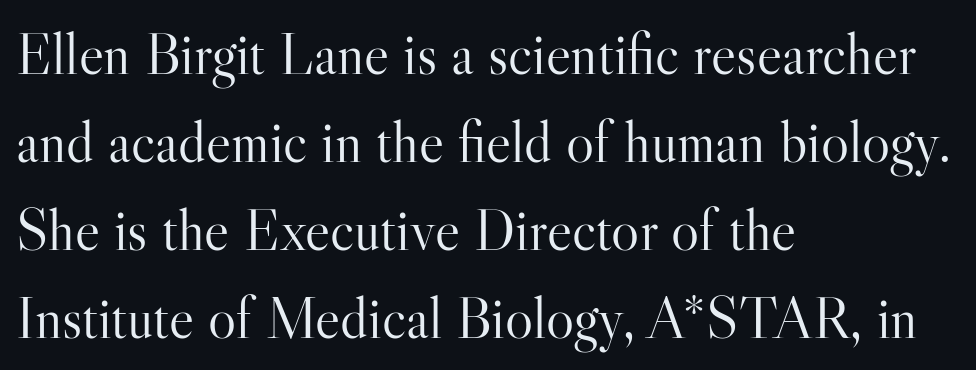
This reads as an unemphasized weight, regular at the heaviest. Standard letterfit; no display-style spreading of the glyphs. You can tell from the footed stems that serif type was used. Descenders hang freely into open space. Horizontal bands of white between lines are of average thickness.
